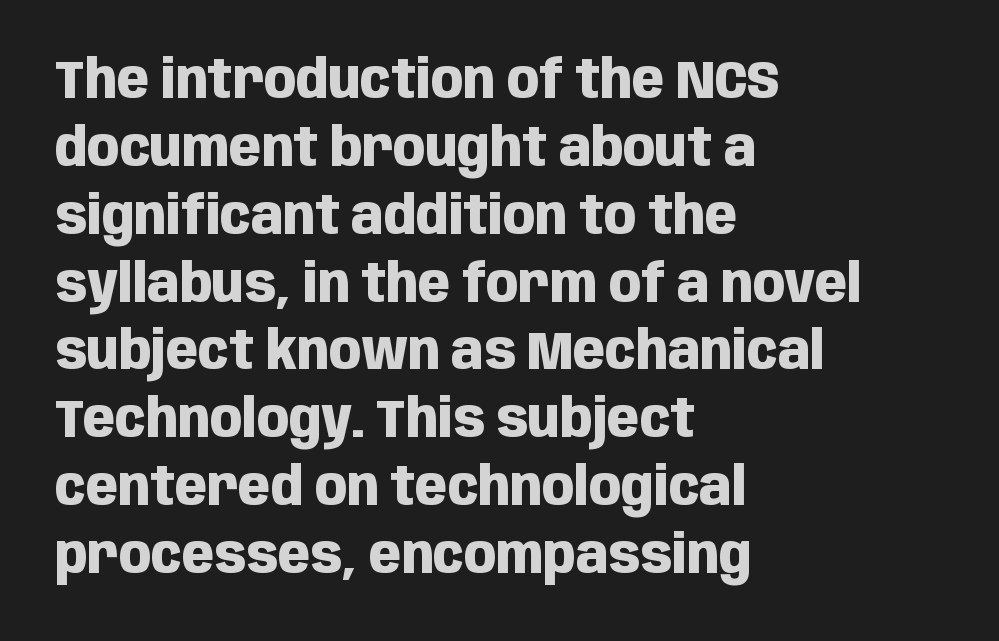
{"serif": "no", "italic": "no", "bold": "yes", "weight": "heavy", "width": "condensed", "stroke_contrast": "low", "x_height": "large", "monospaced": "no", "underline": "no", "align": "left", "line_spacing": "normal", "line_spacing_ratio": 1.28, "letter_spacing": "normal", "letter_spacing_em": 0.0, "glyph_px": 53}
